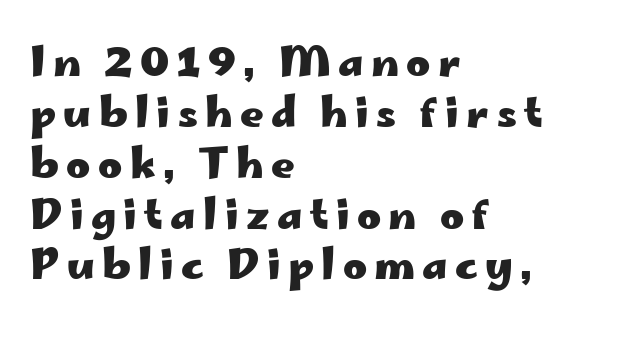
The ragged edge is on the right, which tells us the setting is flush left. You'd pick this weight for a headline — it's a proper bold. The typeface chosen for these lines omits serifs. The rendering uses natural spacing where letterforms have individual widths.
